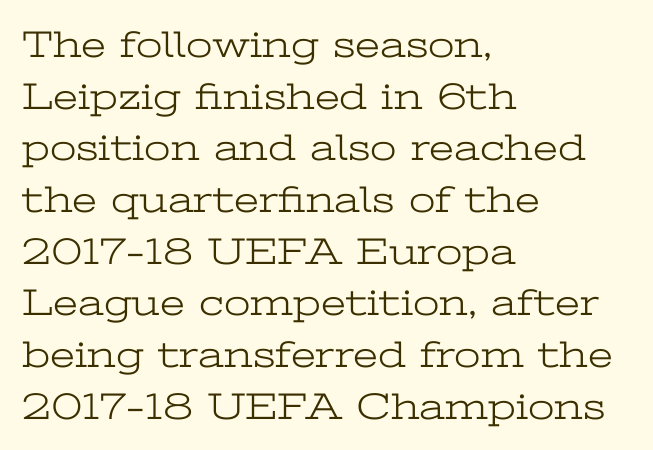
Q: Is the text bold? A: No.
Q: Is the text italic (slanted)? A: No, it is upright.
Q: Is the typeface a serif or a sans-serif typeface? A: Serif.
Q: Is the text underlined? A: No.
Q: How is the paragraph aligned? A: Left-aligned.
Q: Is the spacing between letters normal or unusually wide? A: Normal.
Q: Is the spacing between lines tight, normal or loose? A: Normal.
Q: Width (condensed, normal, or wide)? A: Wide.
Q: Stroke contrast? A: Low.
Q: x-height? A: Medium.
Q: Monospaced? A: No.
